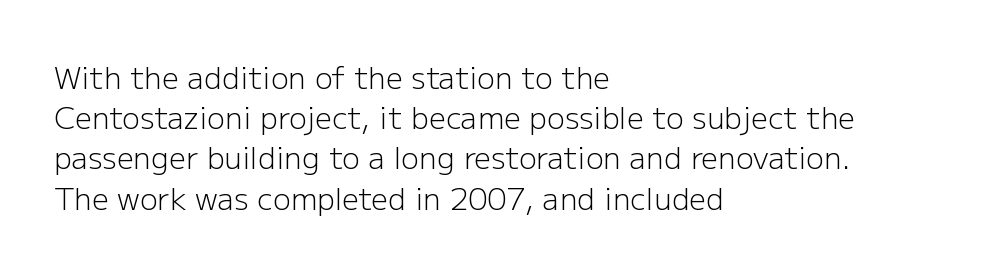
{"serif": "no", "italic": "no", "bold": "no", "weight": "light", "width": "normal", "stroke_contrast": "low", "x_height": "medium", "monospaced": "no", "underline": "no", "align": "left", "line_spacing": "normal", "line_spacing_ratio": 1.34, "letter_spacing": "normal", "letter_spacing_em": 0.0, "glyph_px": 30}
